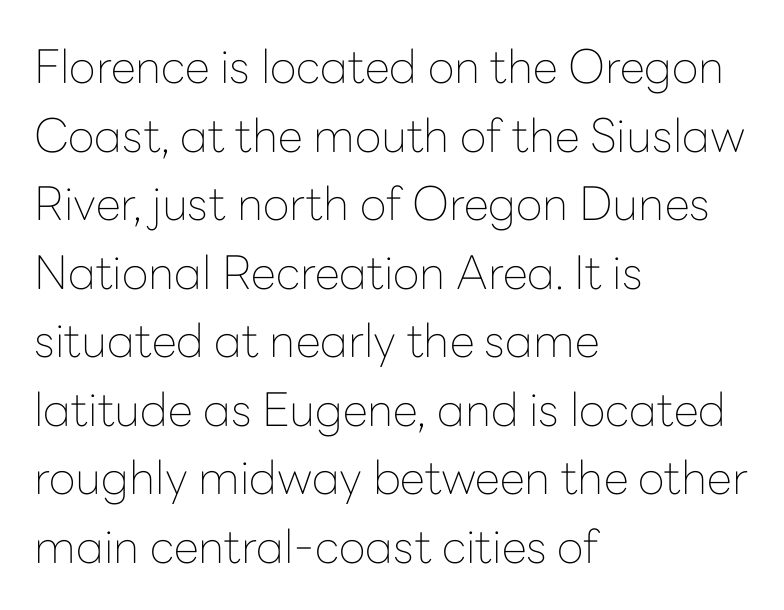
Q: Is the text bold? A: No.
Q: Is the text italic (slanted)? A: No, it is upright.
Q: Is the typeface a serif or a sans-serif typeface? A: Sans-serif.
Q: Is the text underlined? A: No.
Q: How is the paragraph aligned? A: Left-aligned.
Q: Is the spacing between letters normal or unusually wide? A: Normal.
Q: Is the spacing between lines tight, normal or loose? A: Normal.
Q: Width (condensed, normal, or wide)? A: Normal.
Q: Stroke contrast? A: Low.
Q: x-height? A: Medium.
Q: Monospaced? A: No.
